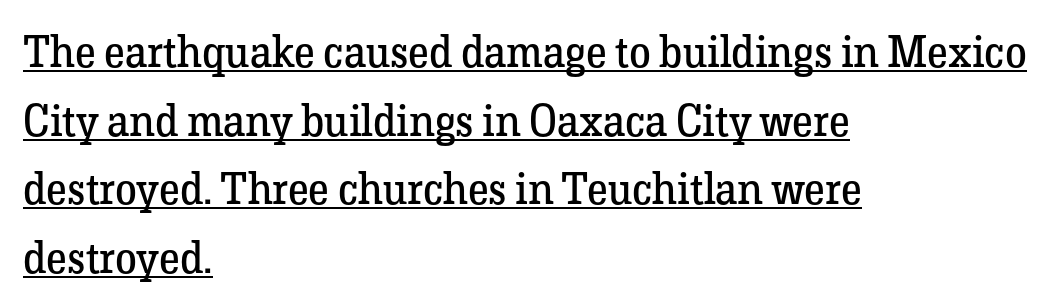
The image shows 44 px regular-weight serif type, upright; set left-aligned, normal line spacing (1.56x), normal letter spacing, underlined; low stroke contrast and a medium x-height.
